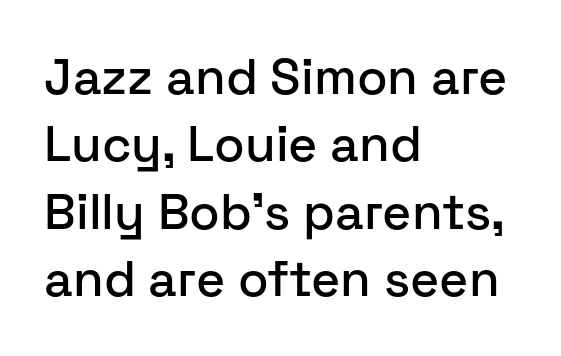
This sample is left-justified, so line endings fall wherever the words run out. Glance below the letters and you will spot only blank space. Is this a fixed-width face? No — the glyphs have proportional, varying widths. The block of text has a typical density, with ordinary space between rows.
